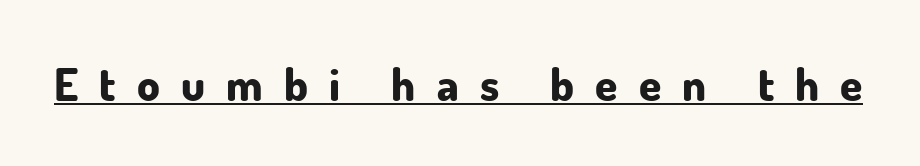
This is roman type, the default non-slanted kind. Character widths vary here, with narrow letters taking less room than wide ones. The glyphs have the mass of a bold cut. The typesetter has applied underlining to the passage shown.
